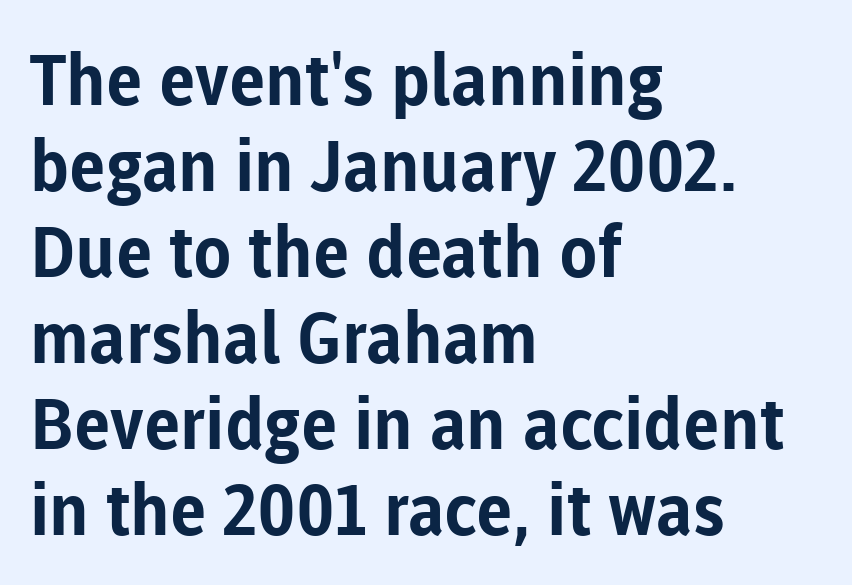
Q: Is the text bold? A: Yes.
Q: Is the text italic (slanted)? A: No, it is upright.
Q: Is the typeface a serif or a sans-serif typeface? A: Sans-serif.
Q: Is the text underlined? A: No.
Q: How is the paragraph aligned? A: Left-aligned.
Q: Is the spacing between letters normal or unusually wide? A: Normal.
Q: Width (condensed, normal, or wide)? A: Normal.
Q: Stroke contrast? A: Low.
Q: x-height? A: Medium.
Q: Monospaced? A: No.
